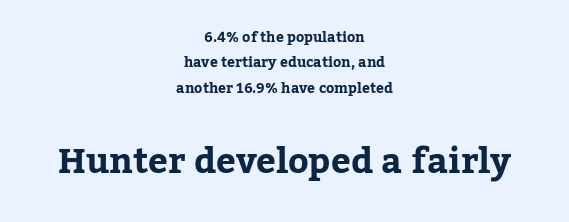
Q: Is the text italic (slanted)? A: No, it is upright.
Q: Is the typeface a serif or a sans-serif typeface? A: Serif.
Q: Is the text underlined? A: No.
Q: How is the paragraph aligned? A: Centered.
Q: Is the spacing between letters normal or unusually wide? A: Normal.
Q: Which block of text is set in a larger size, the first (top) or the second (bottom)? A: The second (bottom) one.
Q: Width (condensed, normal, or wide)? A: Normal.
Q: Stroke contrast? A: Low.
Q: x-height? A: Medium.
Q: Monospaced? A: No.
